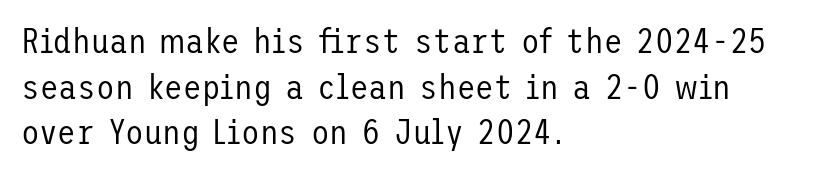
Posture: vertical. The typesetter chose a ragged-right arrangement here. Plain, unruled lines of type. Default kerning and tracking; the words read as compact shapes. In terms of letterform style, serifs are entirely absent. Line spacing here is normal.
